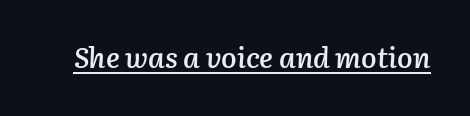
{"italic": "yes", "lean": "right", "slant_degrees": 3, "bold": "semi", "weight": "semibold", "width": "normal", "stroke_contrast": "low", "x_height": "medium", "monospaced": "no", "underline": "yes", "letter_spacing": "normal", "letter_spacing_em": 0.0, "glyph_px": 29}
